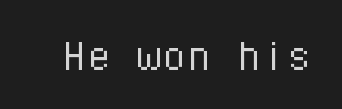
The weight tops out at a normal text grade. Descender tails drop into unmarked territory. Vertical strokes here are truly vertical. Fixed-width glyphs throughout — classic coding-font behaviour. The gaps between neighbouring characters are ordinary and unremarkable.
